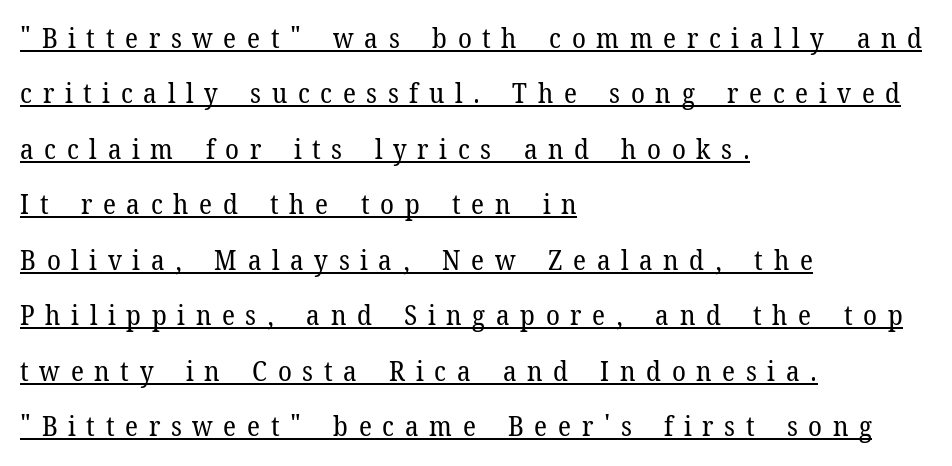
The letters stand upright; this is a roman face. Emphasis is given by a line drawn under the lettering. I'd call this a serif setting — the letters wear small feet. Is this a fixed-width face? No — the glyphs have proportional, varying widths. Observe the wide spacing: letters keep a clear distance from each other. Where is the straight margin? On the left.
